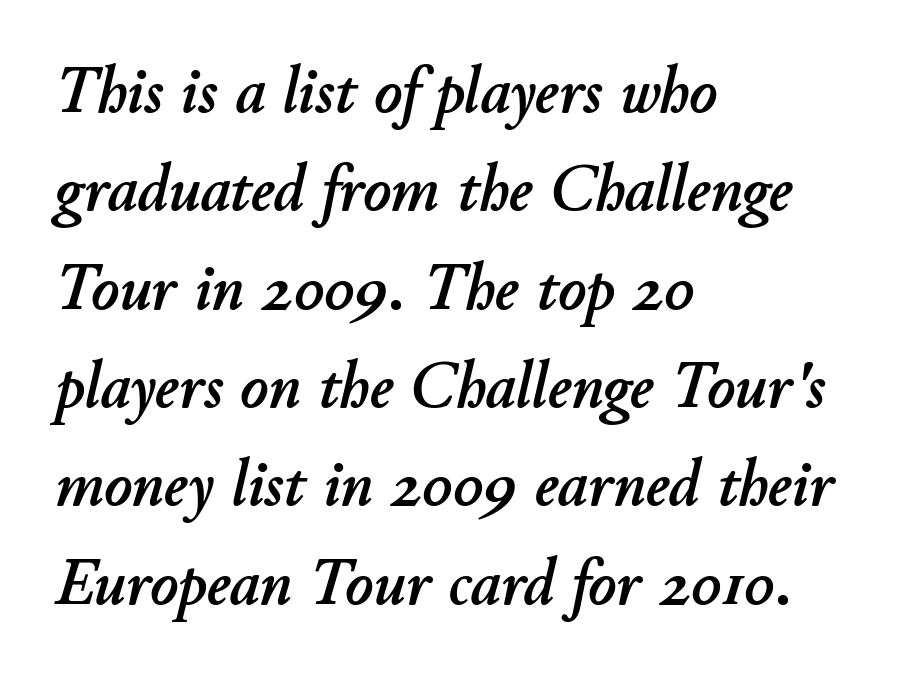
{"italic": "yes", "lean": "right", "slant_degrees": 11, "width": "normal", "stroke_contrast": "low", "x_height": "small", "monospaced": "no", "underline": "no", "align": "left", "line_spacing": "normal", "line_spacing_ratio": 1.49, "letter_spacing": "normal", "letter_spacing_em": 0.0, "glyph_px": 66}
